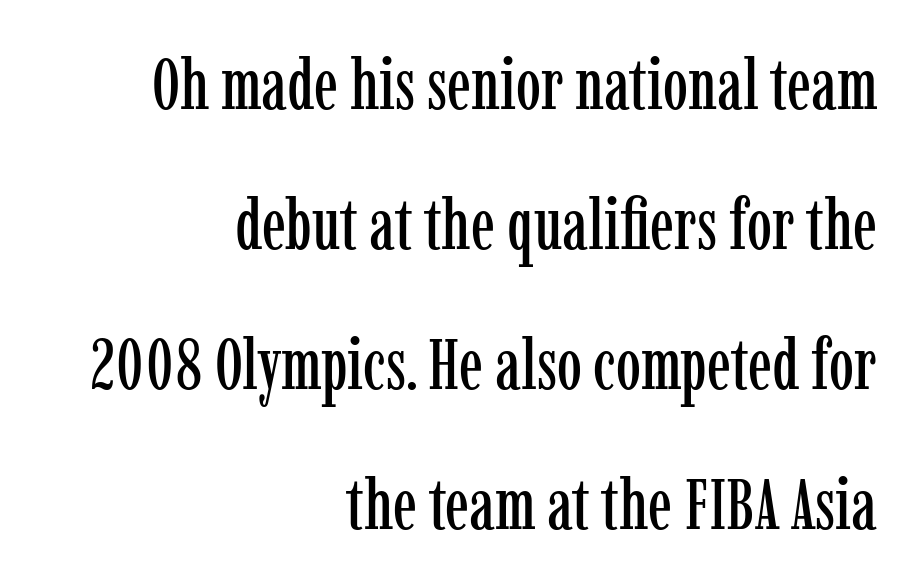
Typeset ragged left — the right edge is the straight one. The strip under each line holds only bare page. If you drew a line through each stem, it would be perfectly vertical. The block of text is sparse from top to bottom, with ample space between rows.
